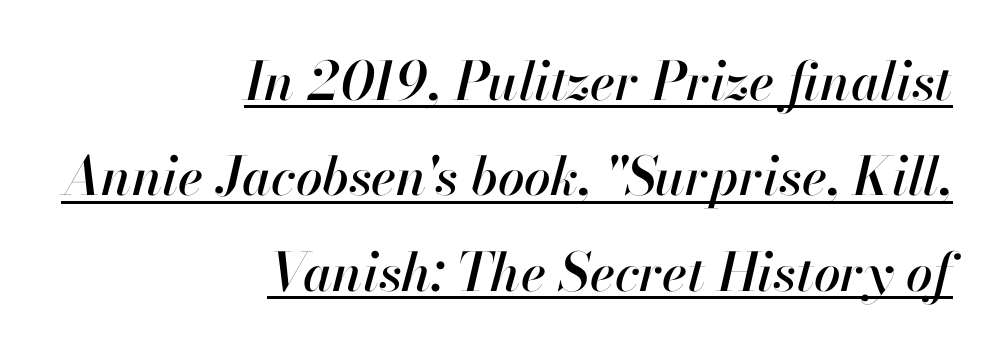
{"italic": "yes", "lean": "right", "slant_degrees": 13, "width": "normal", "stroke_contrast": "high", "x_height": "small", "monospaced": "no", "underline": "yes", "align": "right", "line_spacing_ratio": 1.8, "letter_spacing": "normal", "letter_spacing_em": 0.0, "glyph_px": 53}
